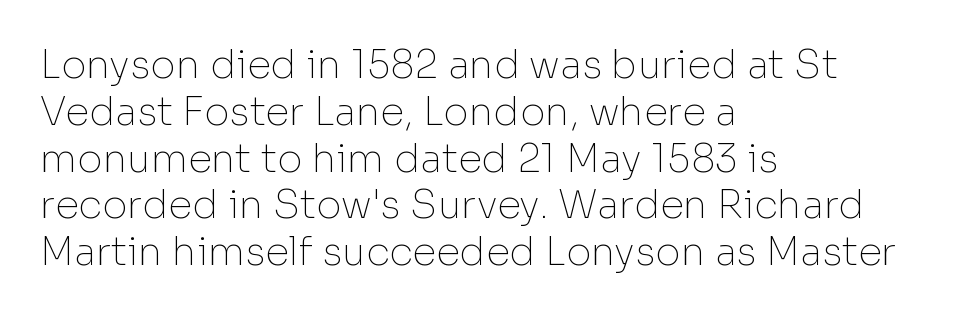
The specimen reads as upright at a glance. Serif or sans? Sans — the stroke terminals are bare. Caption: standard tracking, unaltered. The specimen omits any rule beneath the text block's lines.
